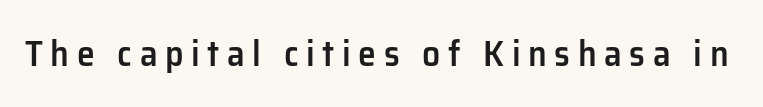
Q: Is the text bold? A: Semi-bold.
Q: Is the text italic (slanted)? A: No, it is upright.
Q: Is the typeface a serif or a sans-serif typeface? A: Sans-serif.
Q: Is the text underlined? A: No.
Q: Is the spacing between letters normal or unusually wide? A: Unusually wide.
Q: Width (condensed, normal, or wide)? A: Normal.
Q: Stroke contrast? A: Low.
Q: x-height? A: Medium.
Q: Monospaced? A: No.
